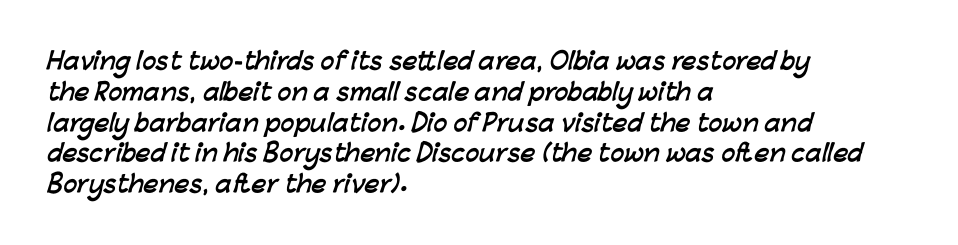
{"bold": "yes", "underline": "no", "align": "left", "line_spacing": "normal", "line_spacing_ratio": 1.34, "letter_spacing": "normal", "letter_spacing_em": 0.0, "glyph_px": 23}
